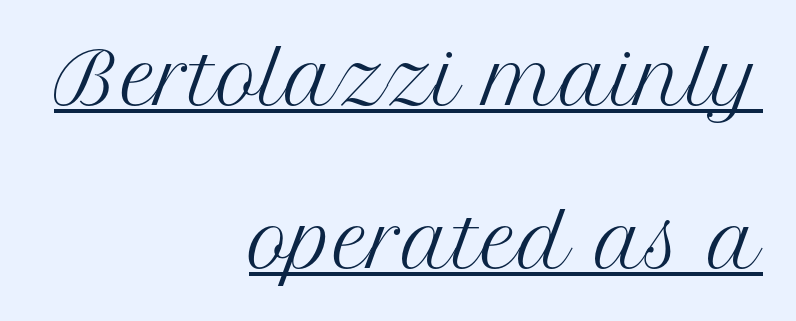
Q: Is the text bold? A: No.
Q: Is the text italic (slanted)? A: Yes.
Q: Is the typeface a serif or a sans-serif typeface? A: Serif.
Q: Is the text underlined? A: Yes.
Q: How is the paragraph aligned? A: Right-aligned.
Q: Is the spacing between letters normal or unusually wide? A: Normal.
Q: Is the spacing between lines tight, normal or loose? A: Loose.
Q: Width (condensed, normal, or wide)? A: Normal.
Q: Stroke contrast? A: Medium.
Q: x-height? A: Medium.
Q: Monospaced? A: No.
